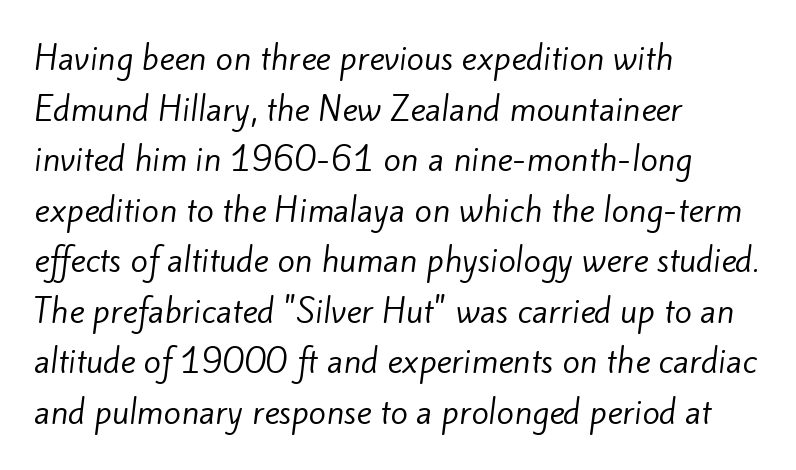
This is sans-serif lettering, the kind often seen on screens and signage. Bare-footed words on every line. Words appear dense and cohesive because spacing is normal. These lines are set flush left with a ragged right edge. Stems and bowls with no extra thickness — not bold.
